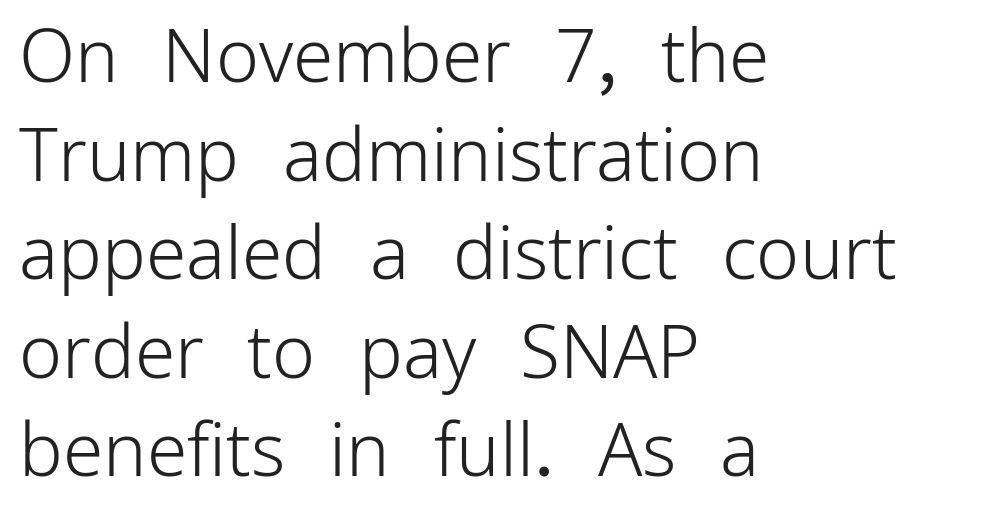
This rendering leaves character spacing at its baseline value. No word sits above an underline. No feet cap the strokes, marking this as sans-serif type. The strokes carry an ordinary text weight at most.
